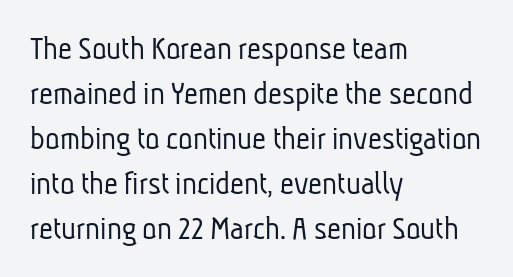
{"serif": "no", "bold": "no", "weight": "light", "width": "condensed", "stroke_contrast": "low", "x_height": "medium", "monospaced": "no", "underline": "no", "align": "left", "line_spacing": "normal", "line_spacing_ratio": 1.32, "letter_spacing": "normal", "letter_spacing_em": 0.0, "glyph_px": 34}
